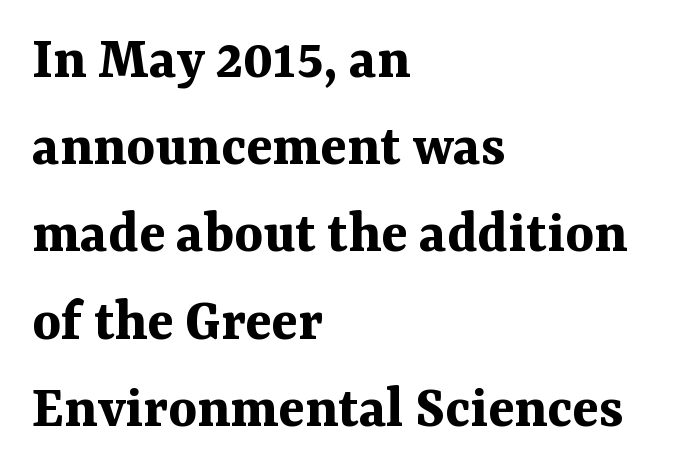
The image shows 61 px bold serif type, upright; set left-aligned, normal line spacing (1.43x), normal letter spacing, not underlined; medium stroke contrast and a medium x-height.
